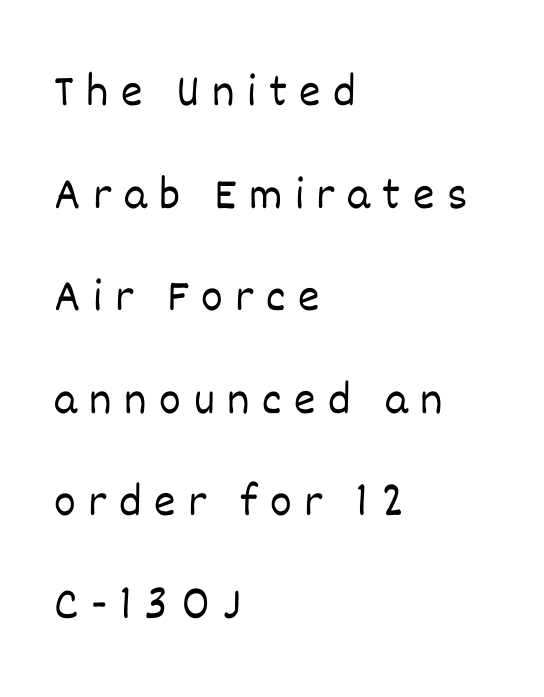
Q: Is the text bold? A: No.
Q: Is the text italic (slanted)? A: No, it is upright.
Q: Is the text underlined? A: No.
Q: How is the paragraph aligned? A: Left-aligned.
Q: Is the spacing between letters normal or unusually wide? A: Unusually wide.
Q: Is the spacing between lines tight, normal or loose? A: Loose.
Q: Width (condensed, normal, or wide)? A: Normal.
Q: Stroke contrast? A: Low.
Q: x-height? A: Large.
Q: Monospaced? A: No.
